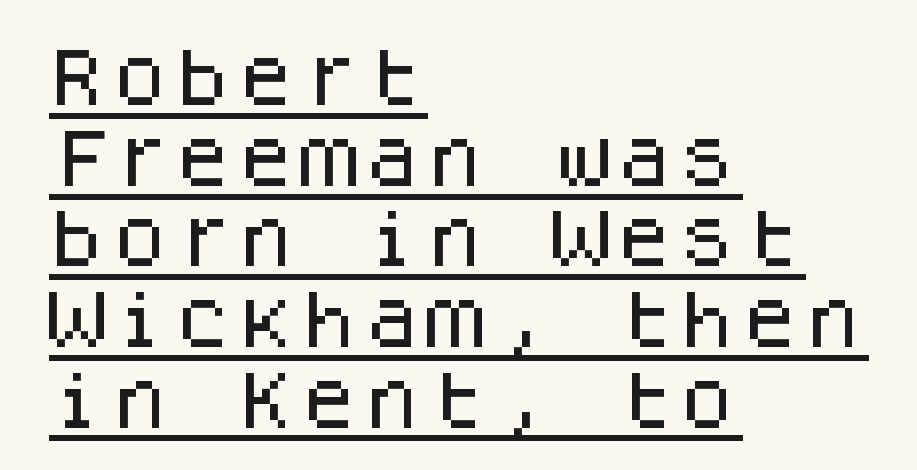
Standard letterfit; no display-style spreading of the glyphs. This sample uses a sans-serif face. Posture: vertical. The face used here is monospaced, like something from a code editor.
